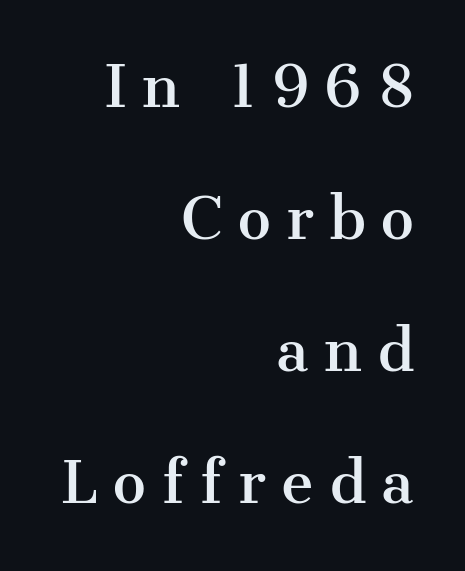
Is the block centered? No — it sits flush against the right margin. Notice the wide empty band between every row — that's loose leading. The passage shown is typed in a proportional face where columns would drift. Observe the serifs anchoring each vertical stroke in this sample.
